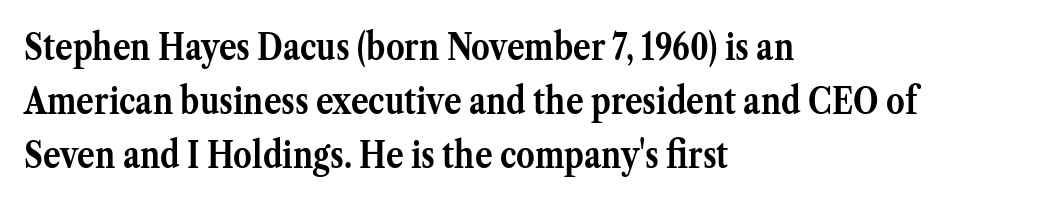
The image shows 37 px semibold serif type, upright; set left-aligned, normal line spacing (1.46x), normal letter spacing, not underlined; medium stroke contrast and a medium x-height.
